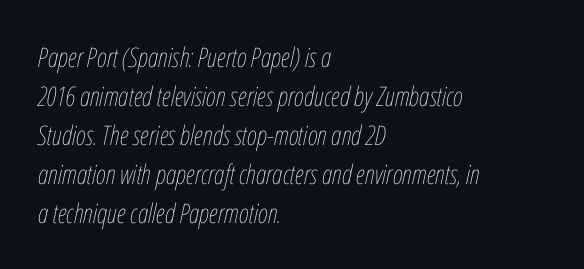
The image shows 27 px text type, italic (leaning right); set left-aligned, normal line spacing (1.44x), normal letter spacing, not underlined.
